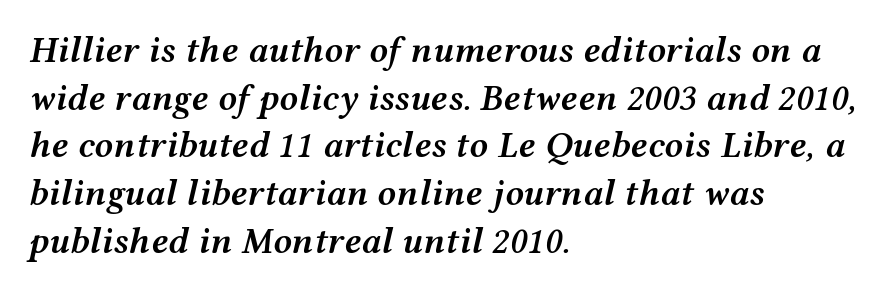
Q: Is the text bold? A: Semi-bold.
Q: Is the text italic (slanted)? A: Yes, it leans right by about 12 degrees.
Q: Is the text underlined? A: No.
Q: How is the paragraph aligned? A: Left-aligned.
Q: Is the spacing between letters normal or unusually wide? A: Normal.
Q: Is the spacing between lines tight, normal or loose? A: Normal.
Q: Width (condensed, normal, or wide)? A: Wide.
Q: Stroke contrast? A: Medium.
Q: x-height? A: Medium.
Q: Monospaced? A: No.
